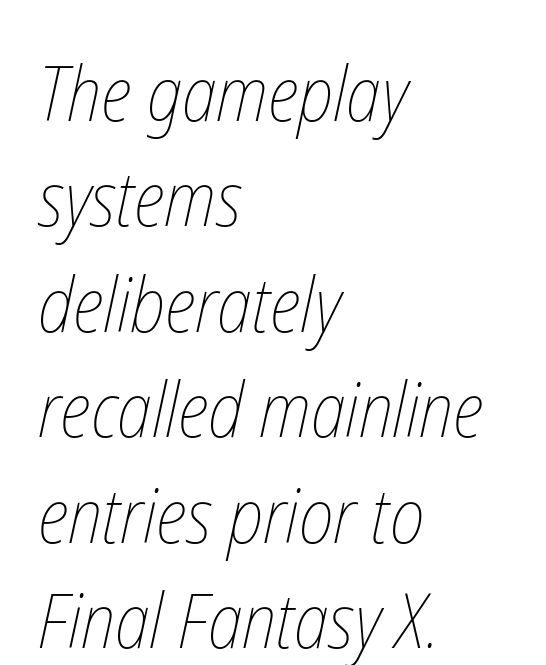
Q: Is the text bold? A: No.
Q: Is the text underlined? A: No.
Q: How is the paragraph aligned? A: Left-aligned.
Q: Is the spacing between letters normal or unusually wide? A: Normal.
Q: Is the spacing between lines tight, normal or loose? A: Normal.
Q: Width (condensed, normal, or wide)? A: Condensed.
Q: Stroke contrast? A: Low.
Q: x-height? A: Medium.
Q: Monospaced? A: No.
